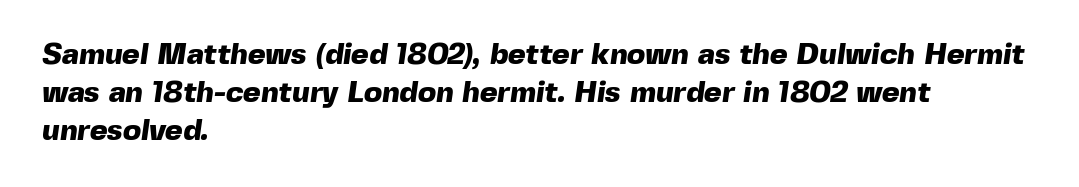
The typeface chosen for these lines omits serifs. Typeset ragged right — the left edge is the straight one. Here the designer chose a conventional face with non-uniform glyph widths. Students, observe: this is what conventionally led text looks like. Type without underlining.
